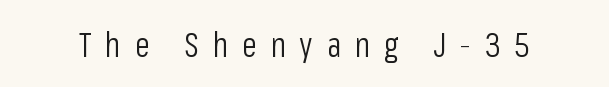
The image shows 34 px light, condensed sans-serif type, upright; set unusually wide letter spacing (+0.41 em), not underlined; low stroke contrast and a medium x-height.
